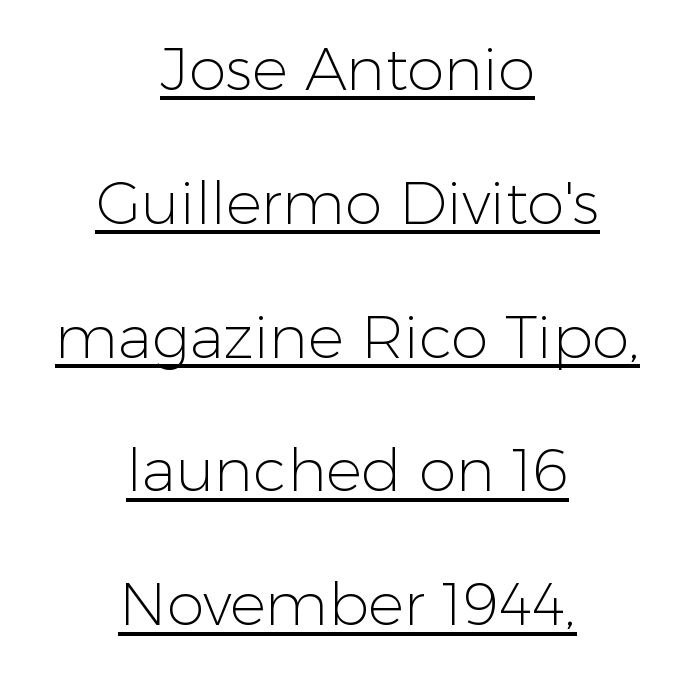
{"serif": "no", "italic": "no", "bold": "no", "weight": "light", "width": "normal", "stroke_contrast": "low", "x_height": "medium", "monospaced": "no", "underline": "yes", "align": "center", "line_spacing": "loose", "line_spacing_ratio": 2.23, "letter_spacing": "normal", "letter_spacing_em": 0.0, "glyph_px": 60}
